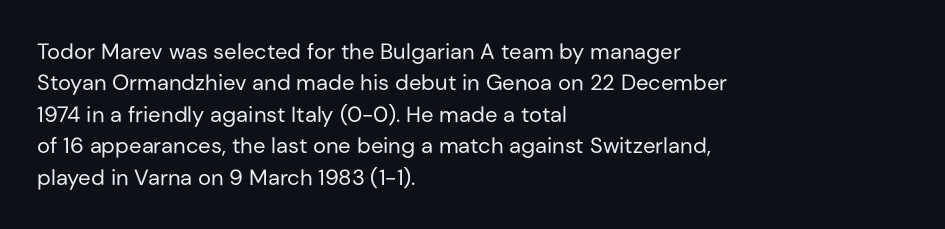
The line-height multiplier appears to be the usual default. The ragged edge is on the right, which tells us the setting is flush left. A typesetter would mark this as roman, not italic. This sample uses plain, unmodified letter spacing. No letter is thick-stroked: the sample isn't bold.
